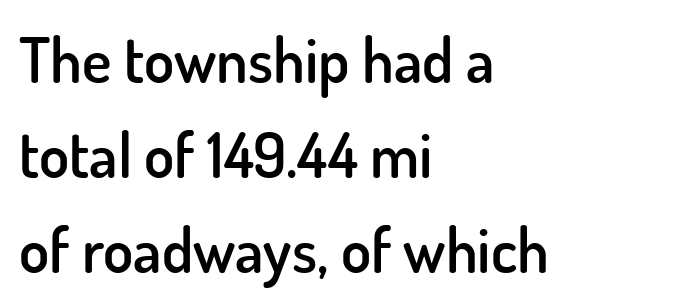
The image shows 62 px semibold sans-serif type, upright; set left-aligned, normal line spacing (1.53x), normal letter spacing, not underlined; low stroke contrast and a small x-height.
